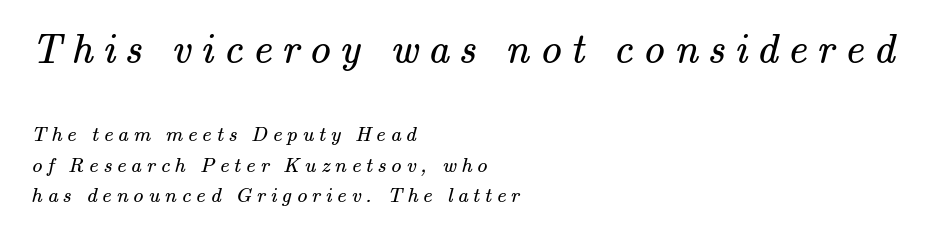
Whoever set this chose a conventional vertical rhythm. The rendering inserts visible extra space after every character. Is the stroke heavy? The answer is a plain regular-or-lighter. The rendering shows small feet on the letterforms — a serif design.
